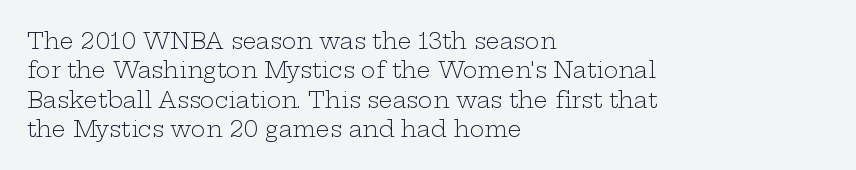
The image shows 22 px text type, upright; set left-aligned, normal line spacing (1.33x), normal letter spacing, not underlined.
